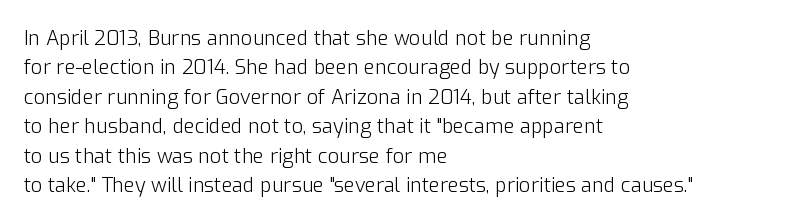
{"italic": "no", "bold": "no", "underline": "no", "align": "left", "line_spacing": "normal", "line_spacing_ratio": 1.47, "letter_spacing": "normal", "letter_spacing_em": 0.0, "glyph_px": 20}
